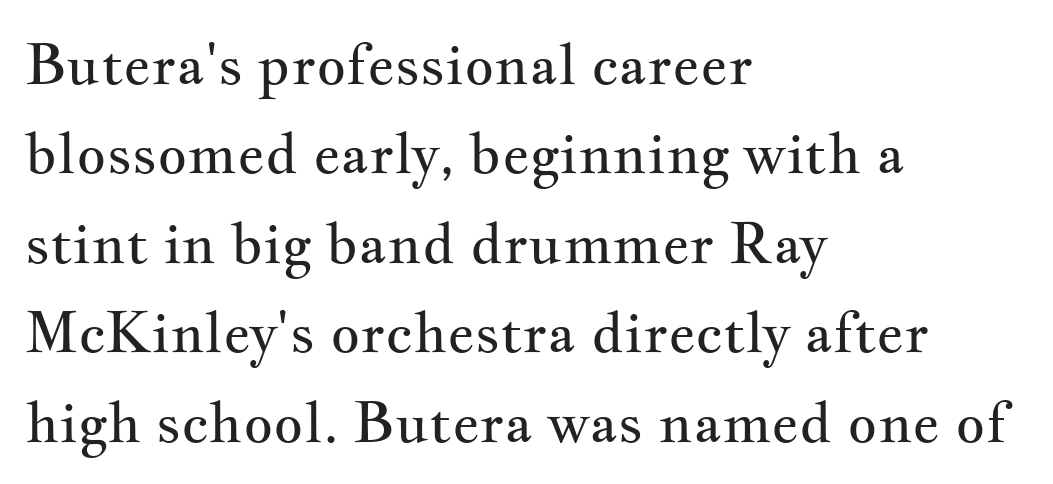
The image shows 57 px regular-weight, wide serif type, upright; set left-aligned, normal line spacing (1.57x), normal letter spacing, not underlined; medium stroke contrast and a small x-height.
